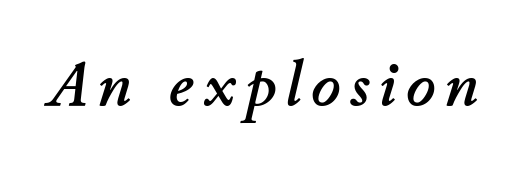
The image shows 64 px text type, italic (leaning right); set not underlined; low stroke contrast and a small x-height.
